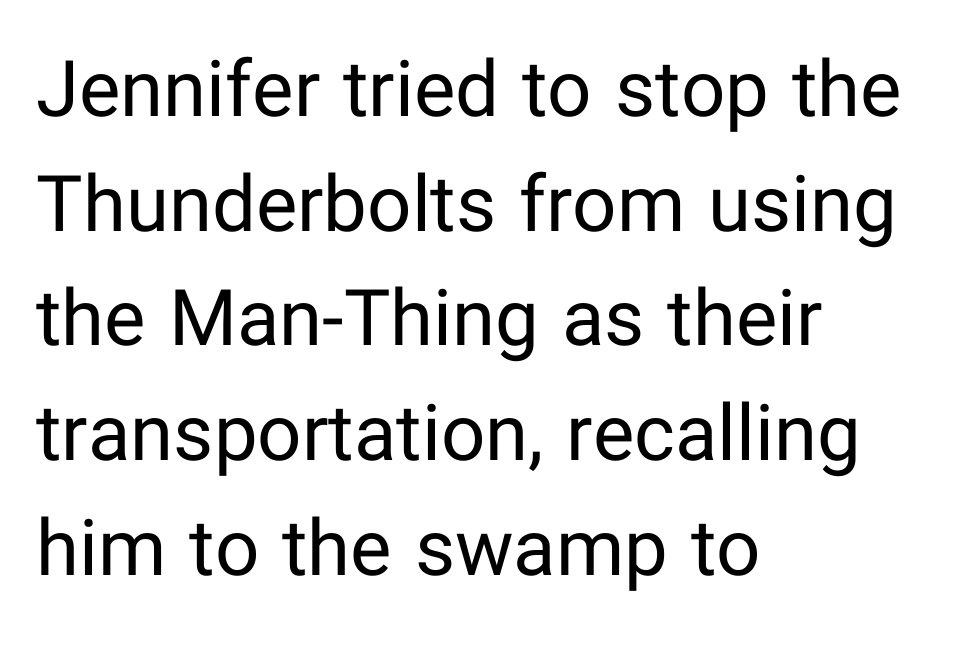
The rendering shows plain stroke endings on the letterforms — a sans-serif design. Type without underlining. Whoever set this chose a conventional vertical rhythm. In terms of letterspacing, this is plain default setting. This sample is left-justified, so line endings fall wherever the words run out.
